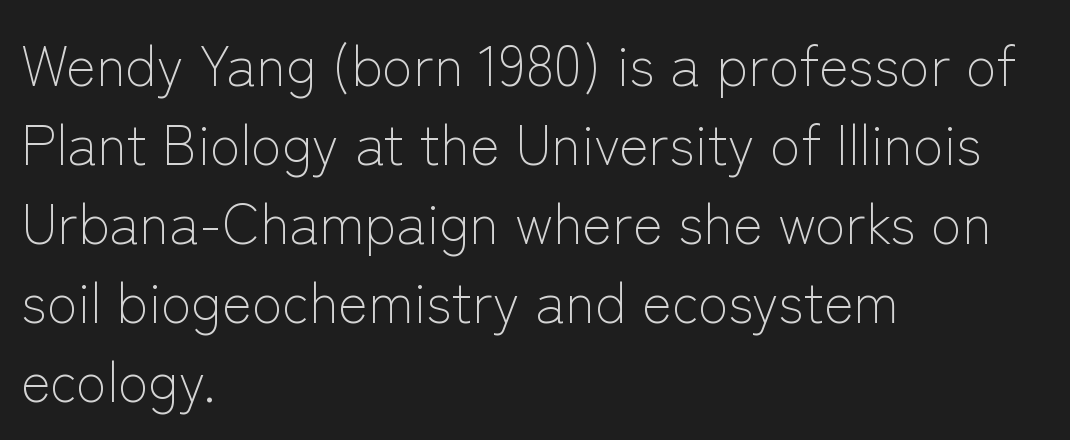
Q: Is the text bold? A: No.
Q: Is the text italic (slanted)? A: No, it is upright.
Q: Is the typeface a serif or a sans-serif typeface? A: Sans-serif.
Q: Is the text underlined? A: No.
Q: How is the paragraph aligned? A: Left-aligned.
Q: Is the spacing between letters normal or unusually wide? A: Normal.
Q: Is the spacing between lines tight, normal or loose? A: Normal.
Q: Width (condensed, normal, or wide)? A: Normal.
Q: Stroke contrast? A: Low.
Q: x-height? A: Medium.
Q: Monospaced? A: No.
